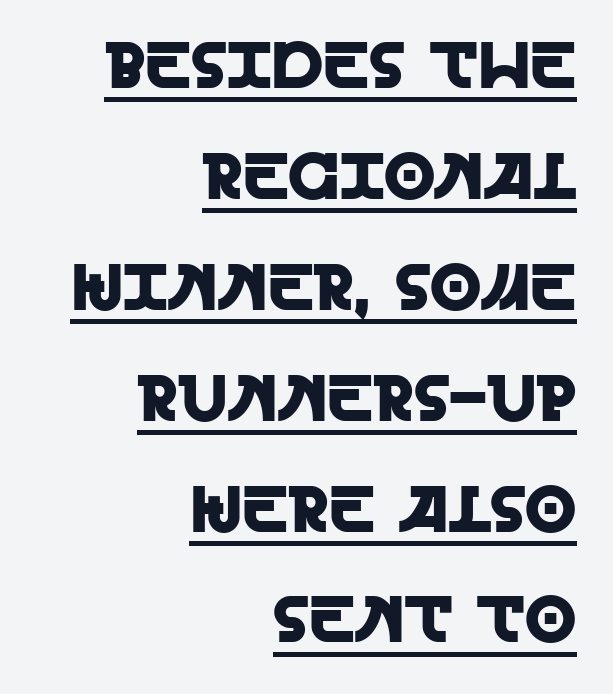
Tracking here is standard; glyphs follow each other at the usual distance. Is the block centered? No — it sits flush against the right margin. The leading is moderate, giving the passage an even texture. Underline: present.
